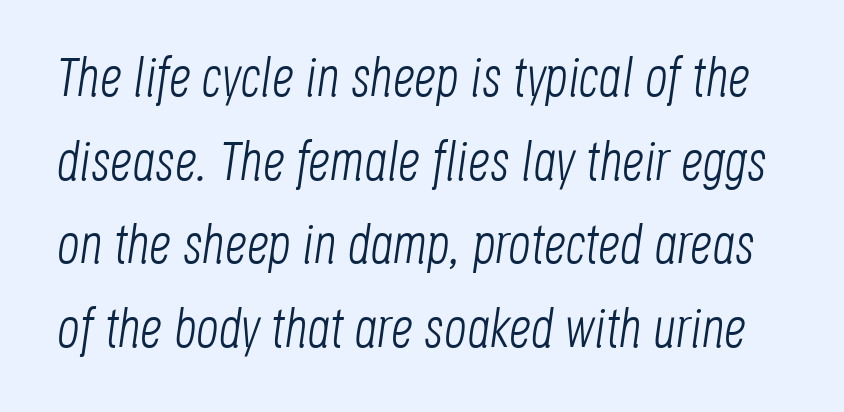
The image shows 55 px light, condensed type, italic (leaning right); set normal line spacing (1.52x), normal letter spacing, not underlined; low stroke contrast and a large x-height.
